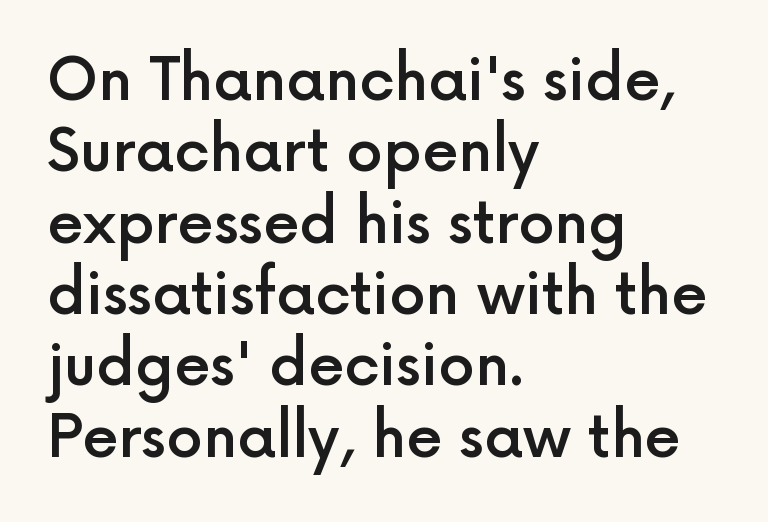
The image shows 58 px semibold sans-serif type, upright; set left-aligned, line spacing 1.23x, normal letter spacing, not underlined; a medium x-height.
